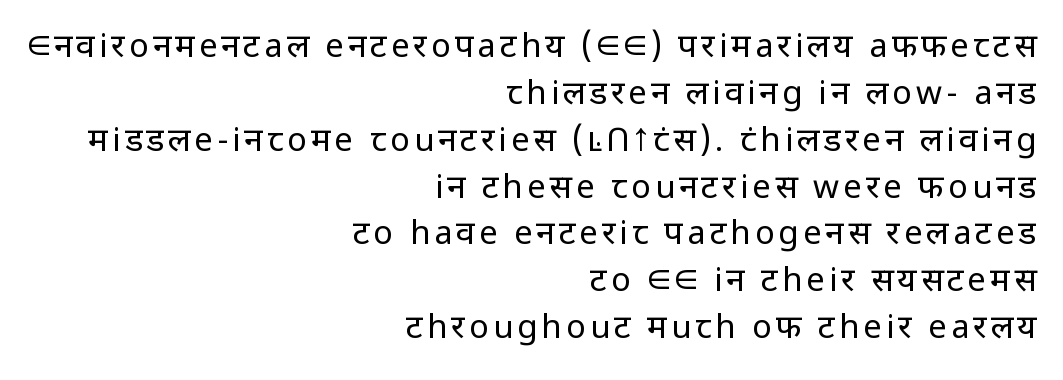
Q: Is the text bold? A: No.
Q: Is the text italic (slanted)? A: No, it is upright.
Q: Is the typeface a serif or a sans-serif typeface? A: Sans-serif.
Q: Is the text underlined? A: No.
Q: How is the paragraph aligned? A: Right-aligned.
Q: Is the spacing between lines tight, normal or loose? A: Normal.
Q: Width (condensed, normal, or wide)? A: Normal.
Q: Stroke contrast? A: Low.
Q: x-height? A: Medium.
Q: Monospaced? A: No.
